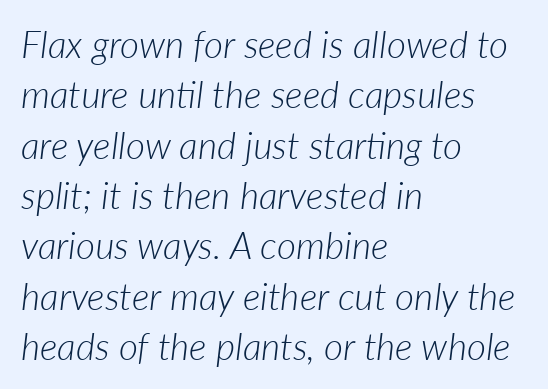
{"italic": "yes", "lean": "right", "slant_degrees": 7, "bold": "no", "weight": "light", "width": "normal", "stroke_contrast": "low", "x_height": "medium", "monospaced": "no", "underline": "no", "align": "left", "line_spacing": "normal", "line_spacing_ratio": 1.36, "letter_spacing": "normal", "letter_spacing_em": 0.0, "glyph_px": 37}
